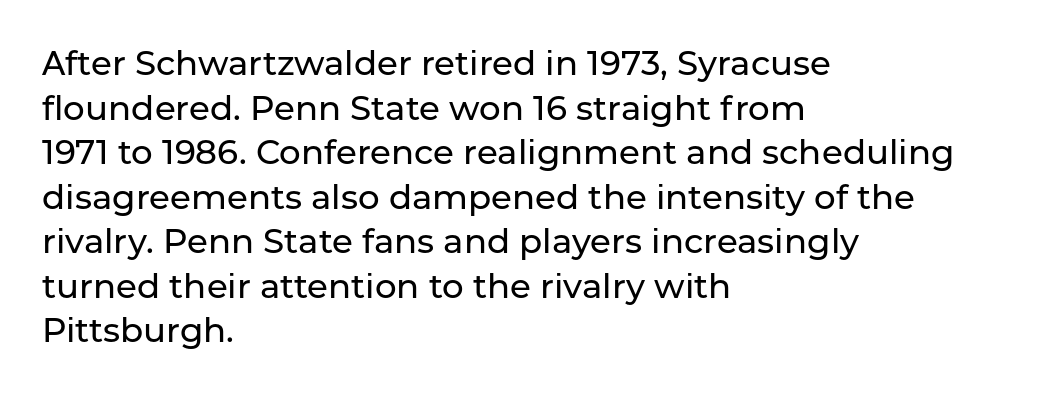
{"serif": "no", "italic": "no", "width": "normal", "stroke_contrast": "low", "x_height": "medium", "monospaced": "no", "underline": "no", "align": "left", "line_spacing": "normal", "line_spacing_ratio": 1.31, "letter_spacing": "normal", "letter_spacing_em": 0.0, "glyph_px": 34}
